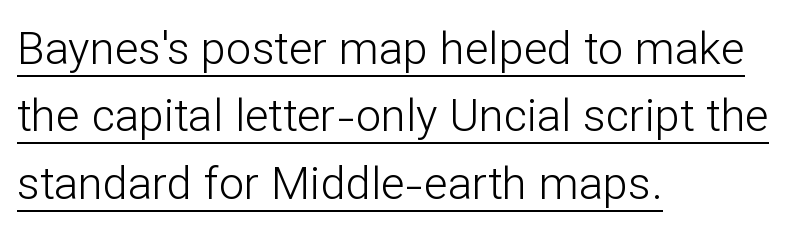
{"serif": "no", "italic": "no", "bold": "no", "weight": "light", "width": "normal", "stroke_contrast": "low", "x_height": "medium", "monospaced": "no", "underline": "yes", "align": "left", "line_spacing": "normal", "line_spacing_ratio": 1.5, "letter_spacing": "normal", "letter_spacing_em": 0.0, "glyph_px": 45}
